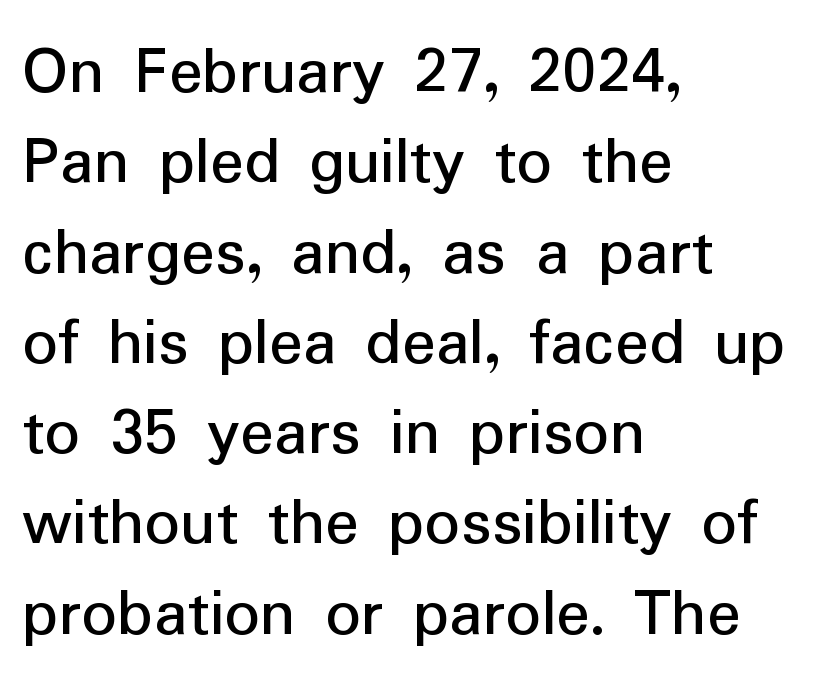
Q: Is the text bold? A: No.
Q: Is the text italic (slanted)? A: No, it is upright.
Q: Is the typeface a serif or a sans-serif typeface? A: Sans-serif.
Q: Is the text underlined? A: No.
Q: How is the paragraph aligned? A: Left-aligned.
Q: Is the spacing between letters normal or unusually wide? A: Normal.
Q: Is the spacing between lines tight, normal or loose? A: Normal.
Q: Width (condensed, normal, or wide)? A: Normal.
Q: Stroke contrast? A: Low.
Q: x-height? A: Medium.
Q: Monospaced? A: No.
